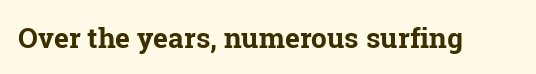
The image shows 28 px bold serif type, upright; set normal letter spacing, not underlined; low stroke contrast and a medium x-height.
